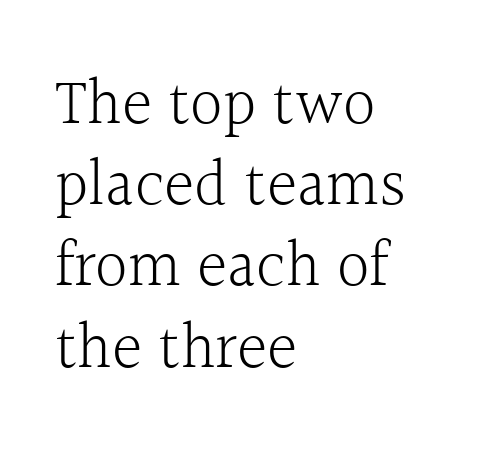
What's the leading like? Ordinary, nothing unusual. Proportional: the letters do not fall into vertical columns. Letters have the restrained weight of plain body copy at most. When letters stand straight like this, we call the style roman or upright. Only glyphs here, with clear space below each row. Leftover space on each line is placed entirely after the last word.
